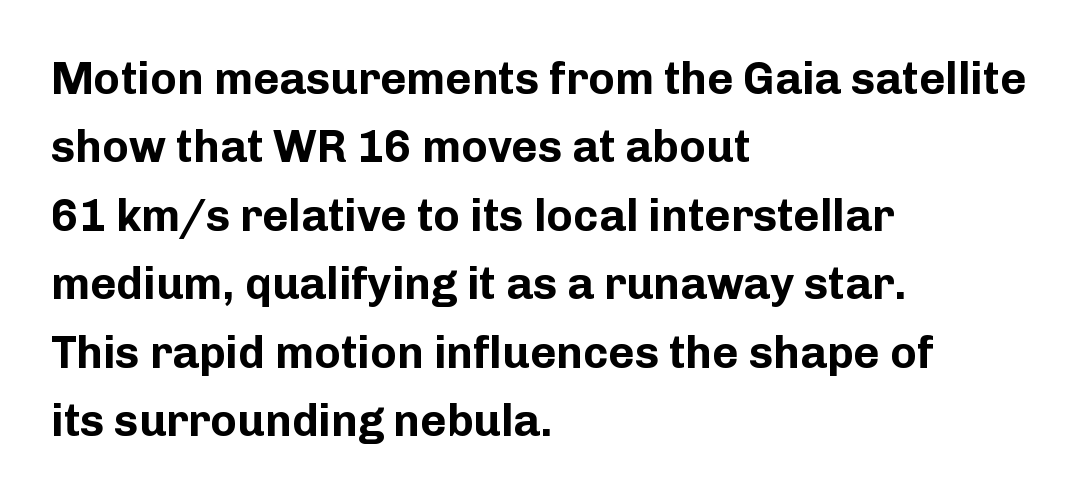
The image shows 45 px bold sans-serif type, upright; set left-aligned, normal line spacing (1.52x), normal letter spacing, not underlined; low stroke contrast and a medium x-height.
